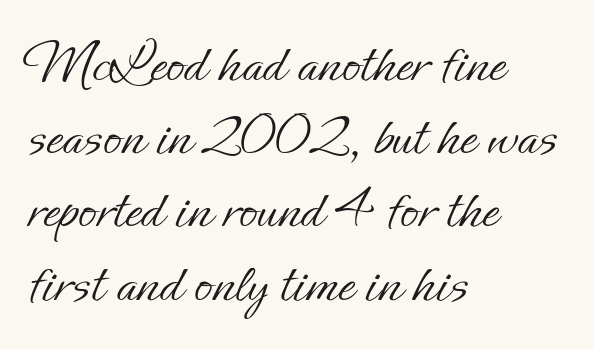
The passage shown is typed in a proportional face where columns would drift. Vertical stems look standard width or narrower in stroke. Tracking value appears to be zero — textbook default spacing.
